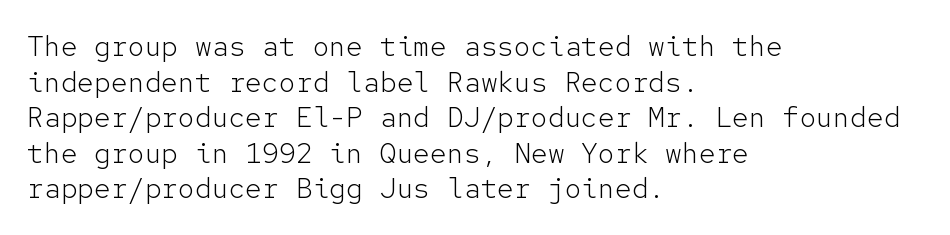
{"serif": "no", "italic": "no", "bold": "no", "weight": "light", "width": "normal", "stroke_contrast": "low", "x_height": "medium", "monospaced": "yes", "underline": "no", "align": "left", "line_spacing": "normal", "line_spacing_ratio": 1.27, "letter_spacing": "normal", "letter_spacing_em": 0.0, "glyph_px": 28}
